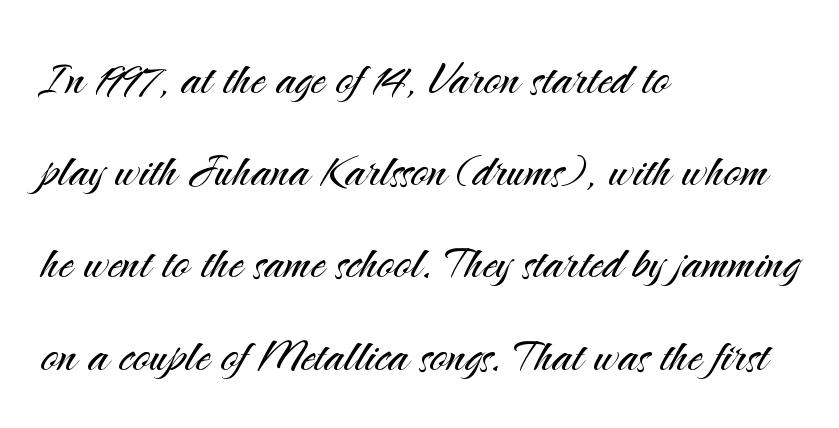
The cut favours lightness, reaching ordinary text weight at its darkest. Glance below the letters and you will spot only blank space. The letterforms sit shoulder to shoulder at normal distance. Does the copy run flush right? No — it runs flush left. The font family rendered here belongs to the sans-serif group.
